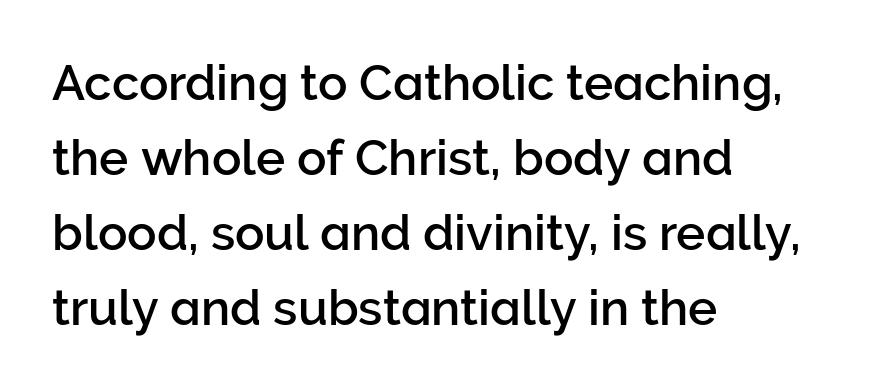
Q: Is the text italic (slanted)? A: No, it is upright.
Q: Is the typeface a serif or a sans-serif typeface? A: Sans-serif.
Q: Is the text underlined? A: No.
Q: How is the paragraph aligned? A: Left-aligned.
Q: Is the spacing between letters normal or unusually wide? A: Normal.
Q: Is the spacing between lines tight, normal or loose? A: Normal.
Q: Width (condensed, normal, or wide)? A: Normal.
Q: Stroke contrast? A: Low.
Q: x-height? A: Medium.
Q: Monospaced? A: No.
